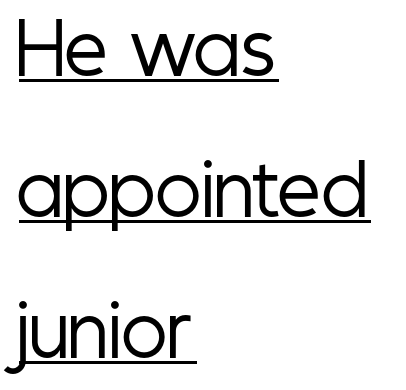
The font's upright variant was chosen for this text. Each letter keeps its own natural width here, so spacing adapts to shape. Somebody hit Ctrl+U on this one — the words are underlined. The type is set solid horizontally, with unmodified tracking.
